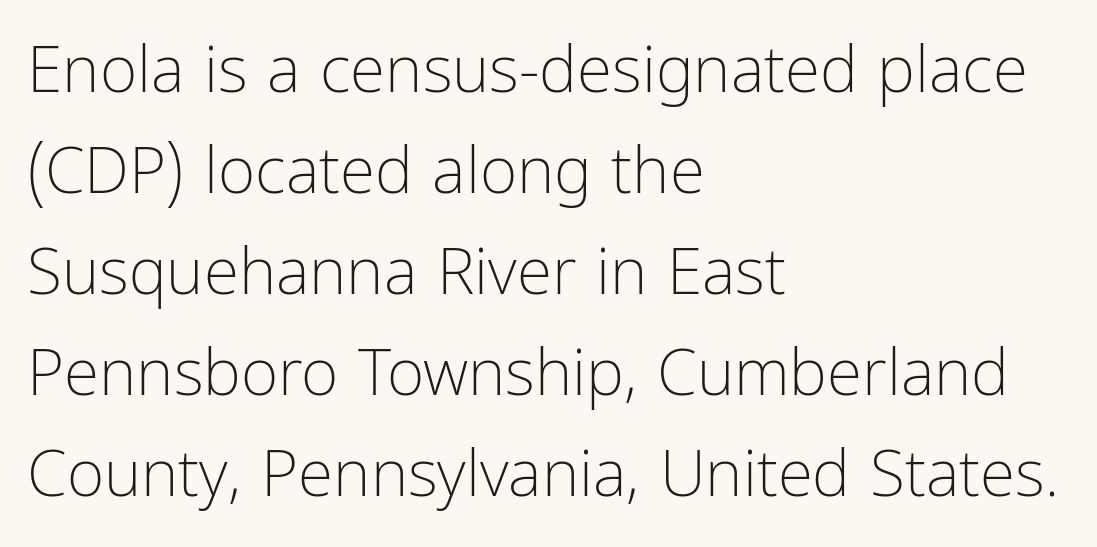
Q: Is the text bold? A: No.
Q: Is the text italic (slanted)? A: No, it is upright.
Q: Is the typeface a serif or a sans-serif typeface? A: Sans-serif.
Q: Is the text underlined? A: No.
Q: How is the paragraph aligned? A: Left-aligned.
Q: Is the spacing between letters normal or unusually wide? A: Normal.
Q: Is the spacing between lines tight, normal or loose? A: Normal.
Q: Width (condensed, normal, or wide)? A: Condensed.
Q: Stroke contrast? A: Low.
Q: x-height? A: Medium.
Q: Monospaced? A: No.
